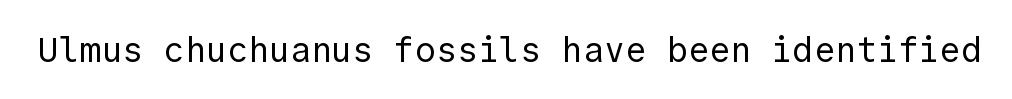
{"serif": "no", "italic": "no", "bold": "no", "weight": "regular", "width": "normal", "x_height": "medium", "monospaced": "yes", "underline": "no", "letter_spacing": "normal", "letter_spacing_em": 0.0, "glyph_px": 35}
